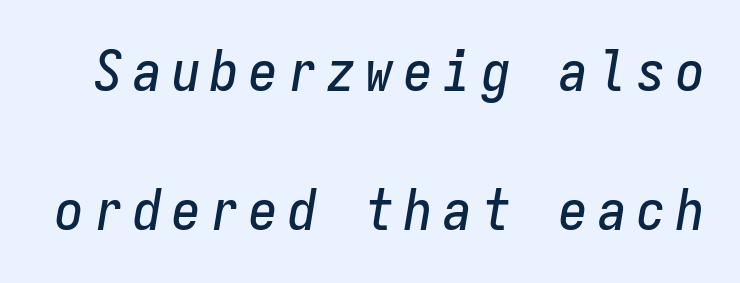
The image shows 57 px condensed type, italic (leaning right), monospaced; set loose line spacing (2.43x), not underlined; low stroke contrast and a medium x-height.
